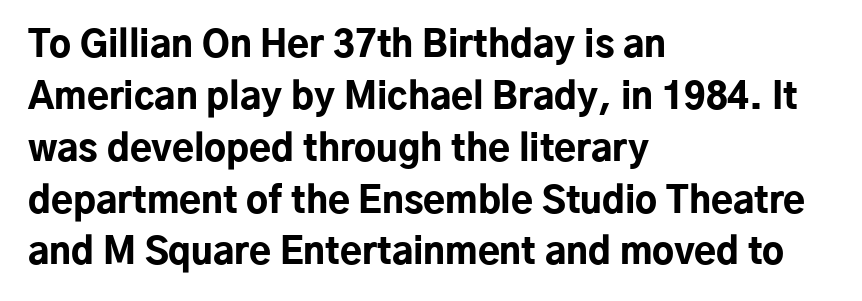
One-word summary of the alignment: left. A bare baseline throughout the passage. Notice how descenders clear the ascenders below comfortably — that's standard leading. Weight: bold.
